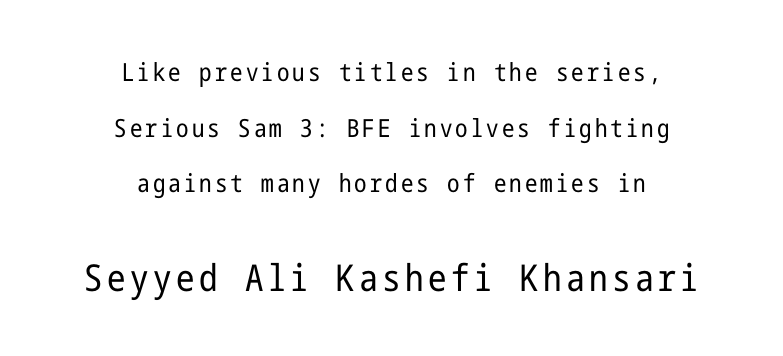
The image shows 37 px regular-weight, condensed sans-serif type, upright; set centered, loose line spacing (2.23x), not underlined; the second (bottom) block is 1.48x larger; low stroke contrast and a medium x-height.
